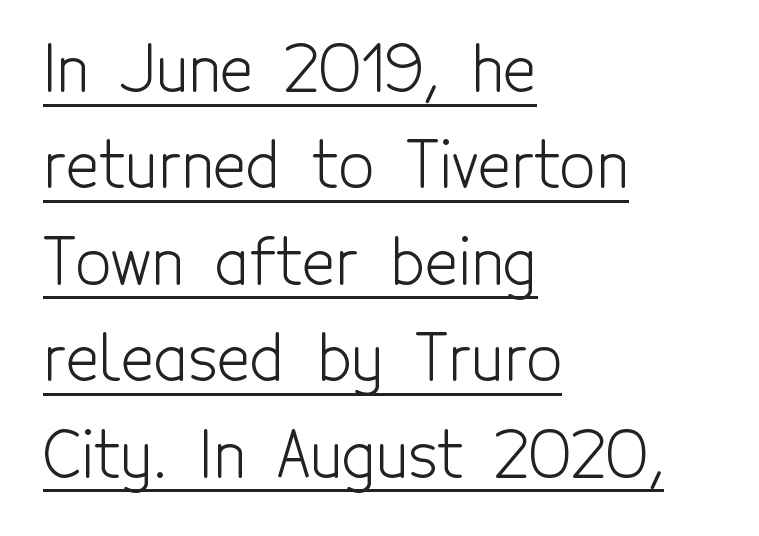
Q: Is the text bold? A: No.
Q: Is the text italic (slanted)? A: No, it is upright.
Q: Is the typeface a serif or a sans-serif typeface? A: Sans-serif.
Q: Is the text underlined? A: Yes.
Q: How is the paragraph aligned? A: Left-aligned.
Q: Is the spacing between letters normal or unusually wide? A: Normal.
Q: Is the spacing between lines tight, normal or loose? A: Normal.
Q: Width (condensed, normal, or wide)? A: Condensed.
Q: x-height? A: Medium.
Q: Monospaced? A: No.
